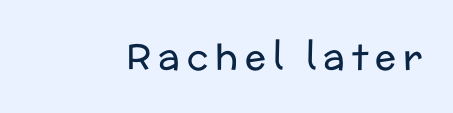
Q: Is the text bold? A: No.
Q: Is the text italic (slanted)? A: No, it is upright.
Q: Is the typeface a serif or a sans-serif typeface? A: Sans-serif.
Q: Is the text underlined? A: No.
Q: Is the spacing between letters normal or unusually wide? A: Unusually wide.
Q: Width (condensed, normal, or wide)? A: Normal.
Q: Stroke contrast? A: Low.
Q: x-height? A: Medium.
Q: Monospaced? A: No.
